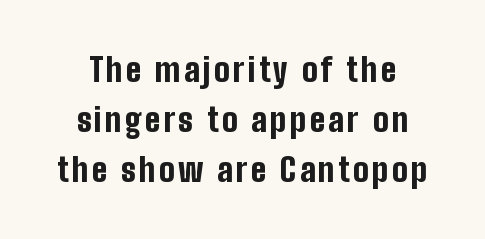
Q: Is the text bold? A: Yes.
Q: Is the text italic (slanted)? A: No, it is upright.
Q: Is the typeface a serif or a sans-serif typeface? A: Sans-serif.
Q: Is the text underlined? A: No.
Q: Is the spacing between lines tight, normal or loose? A: Normal.
Q: Width (condensed, normal, or wide)? A: Condensed.
Q: Stroke contrast? A: Low.
Q: x-height? A: Medium.
Q: Monospaced? A: No.
